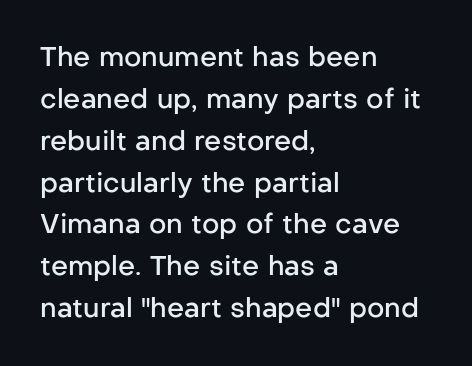
The image shows 27 px text type, upright; set left-aligned, normal line spacing (1.55x), normal letter spacing, not underlined.
